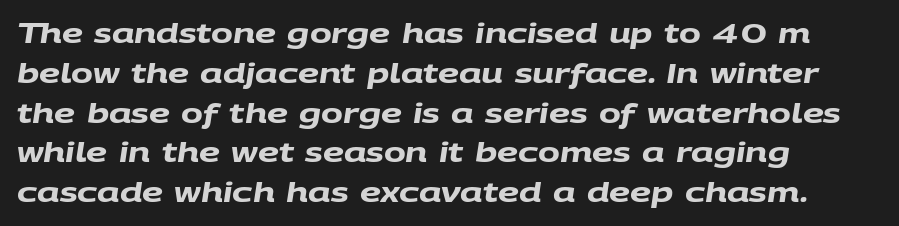
The image shows 26 px bold type; set left-aligned, normal line spacing (1.53x), normal letter spacing, not underlined.
